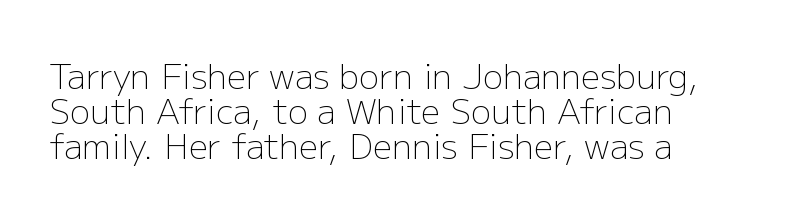
{"serif": "no", "italic": "no", "bold": "no", "weight": "light", "width": "normal", "stroke_contrast": "low", "x_height": "medium", "monospaced": "no", "underline": "no", "line_spacing": "tight", "line_spacing_ratio": 1.03, "letter_spacing": "normal", "letter_spacing_em": 0.0, "glyph_px": 34}
